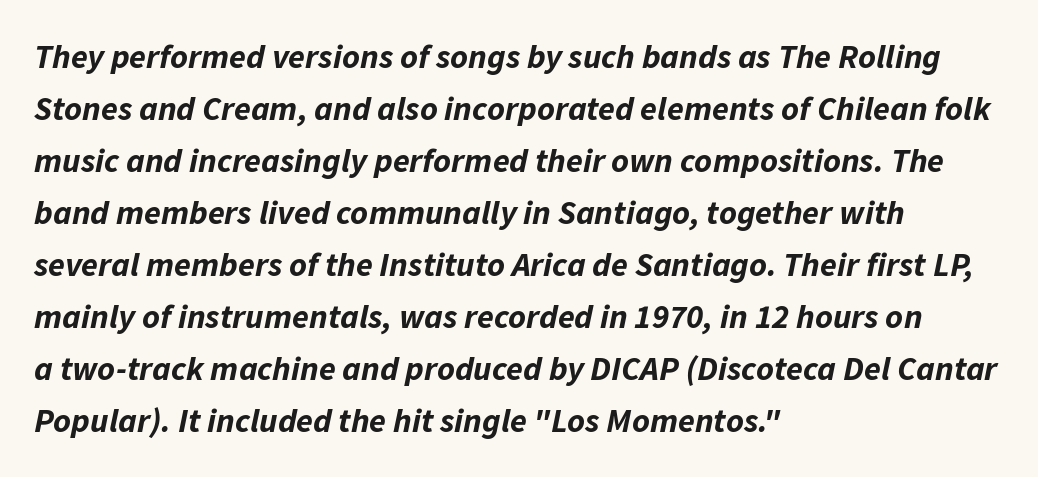
Observe the lean: these are italic letterforms. Words float on clear page, feet unadorned. This is heavy type, rendered in bold. The letters advance in unequal steps, a hallmark of proportional type.
